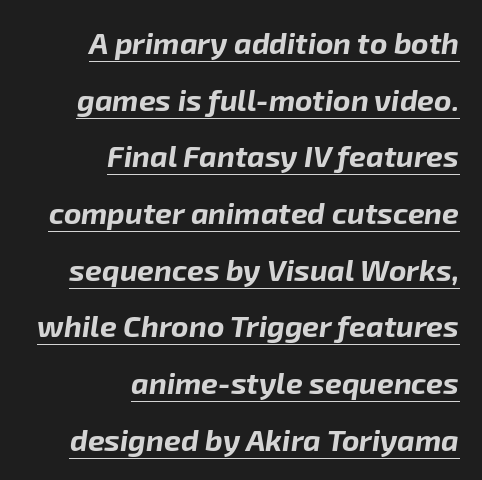
Is the type slanted? Yes — the strokes lean at a clear angle. Heavy, bold letterforms. Does extra space separate the letters? No, they use regular spacing. Horizontally, the lines are justified to the trailing edge only. Do the characters align in a grid? No, the font is proportional. The rendered words wear a rule along their underside.
